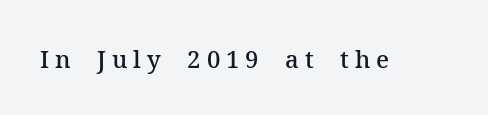
{"italic": "no", "bold": "semi", "underline": "no", "letter_spacing": "wide", "letter_spacing_em": 0.25, "glyph_px": 24}
